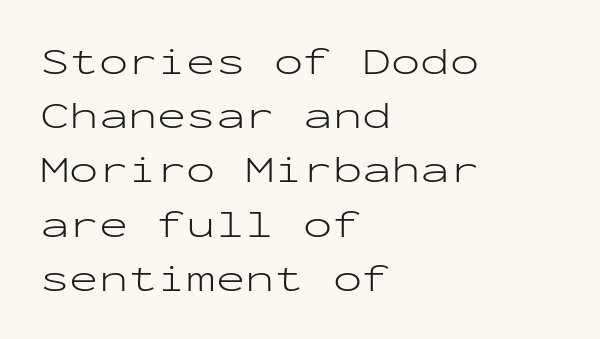
The weight would be labelled regular, book, light, or lighter still. Observe the ordinary spacing: letters are neighbours, not strangers. Evenly set lines give the paragraph a standard silhouette. Nothing sits at the stroke ends, so this counts as sans-serif.
